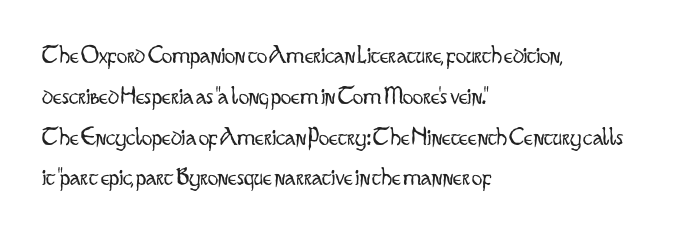
Q: Is the text bold? A: No.
Q: Is the text italic (slanted)? A: No, it is upright.
Q: Is the text underlined? A: No.
Q: How is the paragraph aligned? A: Left-aligned.
Q: Is the spacing between letters normal or unusually wide? A: Normal.
Q: Is the spacing between lines tight, normal or loose? A: Normal.
